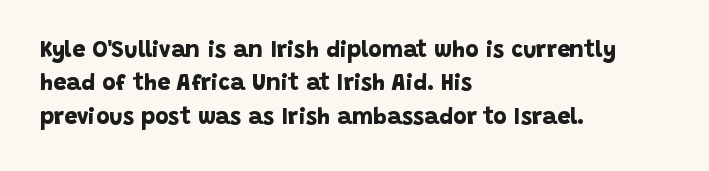
Has an underline been added? It has not. Evenly set lines give the paragraph a standard silhouette. No extra tracking has been applied to these lines. Every letter is thick-stroked: bold, no question. These lines stack with their left ends in a neat column.
